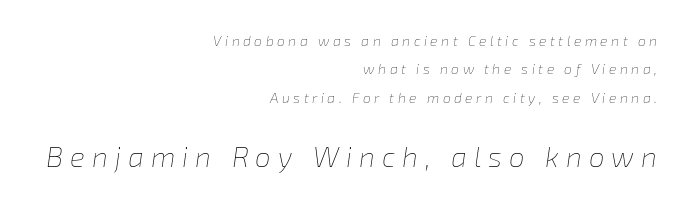
The image shows 28 px thin type, italic (leaning right); set right-aligned, loose line spacing (2.02x), unusually wide letter spacing (+0.25 em), not underlined; the second (bottom) block is 2.0x larger; low stroke contrast and a medium x-height.
